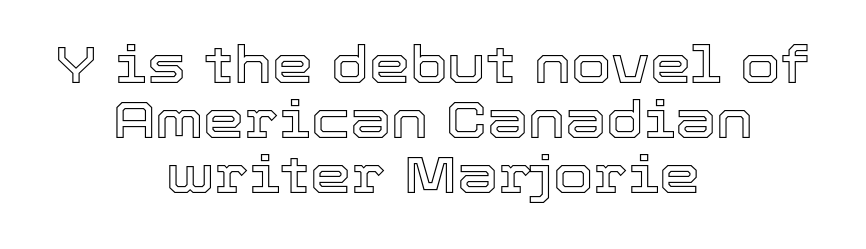
Here the designer chose a conventional face with non-uniform glyph widths. These lines are centered, leaving both edges ragged. You could call the tracking neutral — neither tight nor loose. The typography opts for an upright posture over an oblique one. The rendering uses a small line-height, squeezing the rows.
